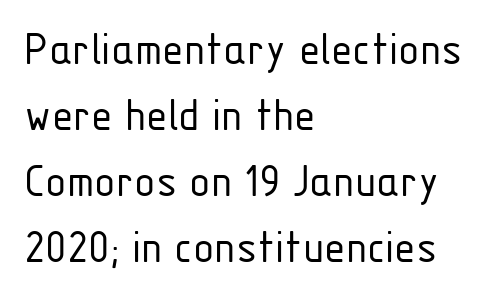
Notice how descenders clear the ascenders below comfortably — that's standard leading. Each row of text sits above clean, open space. The face used here is rendered with its standard letterfit. Rendered with straight, roman letterforms. Horizontal alignment here is leftward, the default for most running prose.
